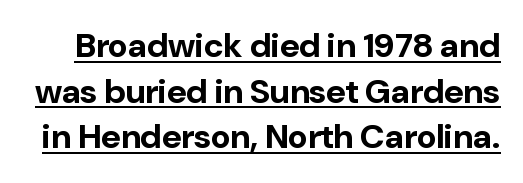
Q: Is the text bold? A: Yes.
Q: Is the text italic (slanted)? A: No, it is upright.
Q: Is the typeface a serif or a sans-serif typeface? A: Sans-serif.
Q: Is the text underlined? A: Yes.
Q: Is the spacing between letters normal or unusually wide? A: Normal.
Q: Is the spacing between lines tight, normal or loose? A: Normal.
Q: Width (condensed, normal, or wide)? A: Normal.
Q: Stroke contrast? A: Low.
Q: x-height? A: Medium.
Q: Monospaced? A: No.
